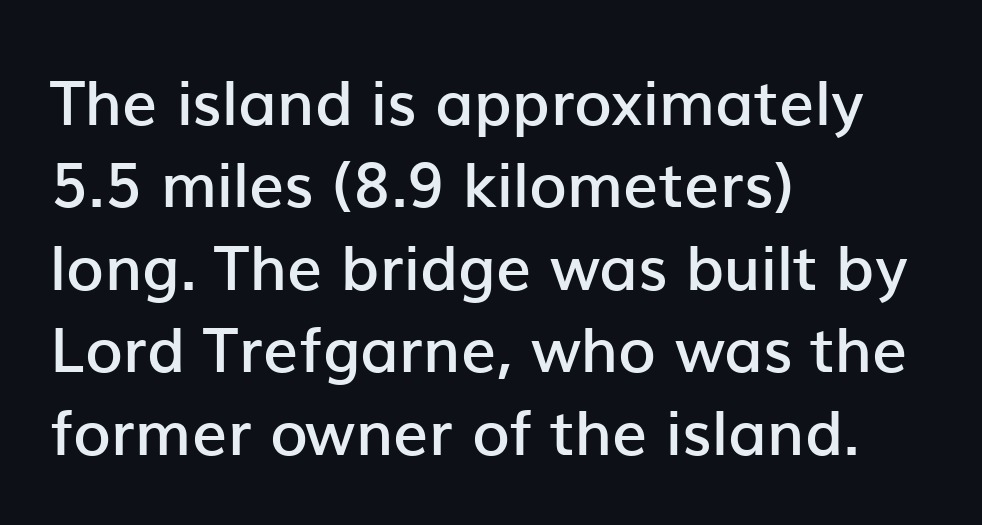
{"serif": "no", "italic": "no", "bold": "semi", "weight": "semibold", "width": "normal", "stroke_contrast": "low", "x_height": "medium", "monospaced": "no", "underline": "no", "align": "left", "line_spacing": "normal", "line_spacing_ratio": 1.33, "letter_spacing": "normal", "letter_spacing_em": 0.0, "glyph_px": 62}
